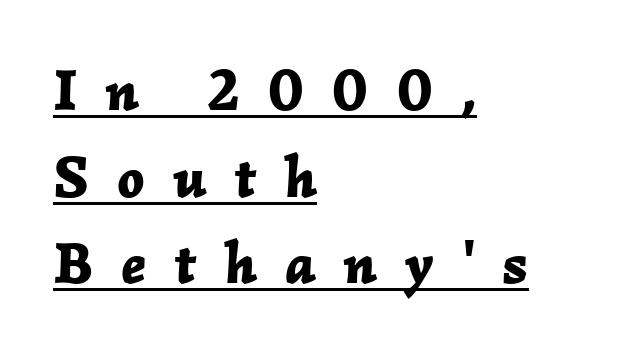
{"italic": "yes", "lean": "right", "slant_degrees": 2, "bold": "yes", "weight": "bold", "width": "normal", "stroke_contrast": "low", "x_height": "medium", "monospaced": "no", "underline": "yes", "align": "left", "line_spacing": "normal", "line_spacing_ratio": 1.47, "letter_spacing": "wide", "letter_spacing_em": 0.47, "glyph_px": 59}
